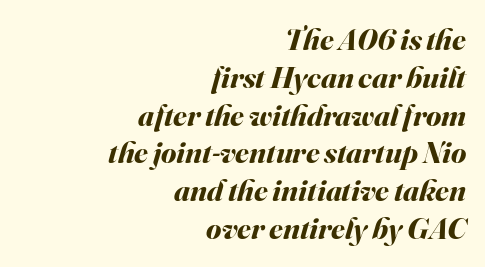
Q: Is the text bold? A: Yes.
Q: Is the text italic (slanted)? A: Yes, it leans right by about 16 degrees.
Q: Is the text underlined? A: No.
Q: How is the paragraph aligned? A: Right-aligned.
Q: Is the spacing between letters normal or unusually wide? A: Normal.
Q: Width (condensed, normal, or wide)? A: Normal.
Q: Stroke contrast? A: Medium.
Q: x-height? A: Small.
Q: Monospaced? A: No.
